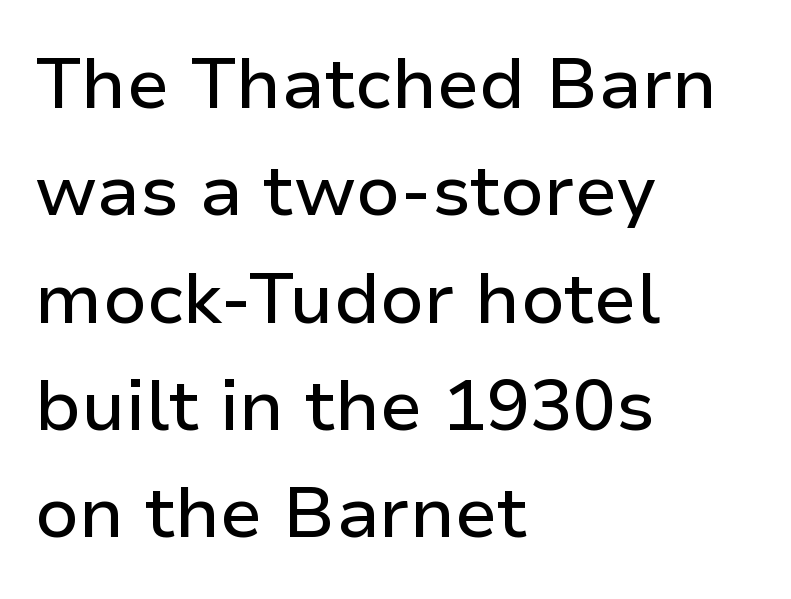
Plain, unruled lines of type. Looks like regular typesetting: each glyph gets only the width it needs. Regarding serifs, this sample does without them. When letters stand straight like this, we call the style roman or upright. How are the letters spaced? Ordinarily, with no added tracking.
